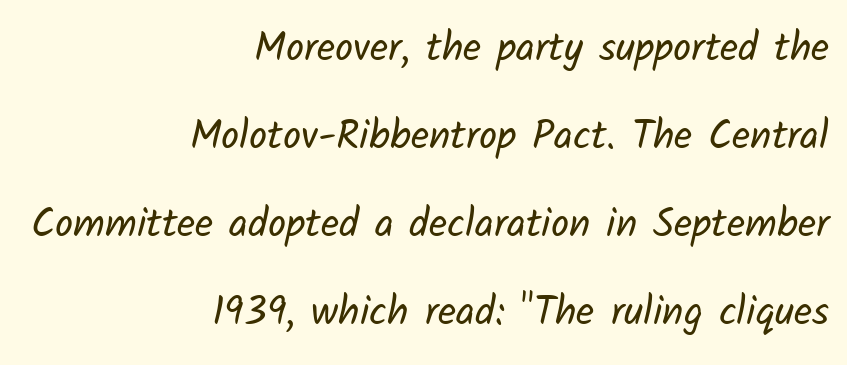
The image shows 40 px regular-weight sans-serif type; set right-aligned, loose line spacing (2.2x), normal letter spacing, not underlined; low stroke contrast and a medium x-height.
